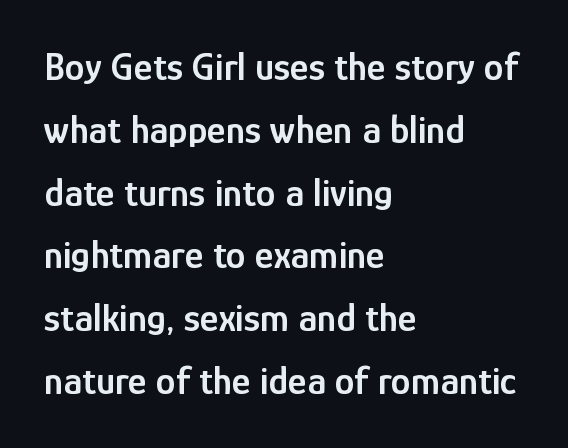
Q: Is the text bold? A: Semi-bold.
Q: Is the text italic (slanted)? A: No, it is upright.
Q: Is the typeface a serif or a sans-serif typeface? A: Sans-serif.
Q: Is the text underlined? A: No.
Q: How is the paragraph aligned? A: Left-aligned.
Q: Is the spacing between letters normal or unusually wide? A: Normal.
Q: Is the spacing between lines tight, normal or loose? A: Normal.
Q: Width (condensed, normal, or wide)? A: Condensed.
Q: Stroke contrast? A: Low.
Q: x-height? A: Medium.
Q: Monospaced? A: No.
